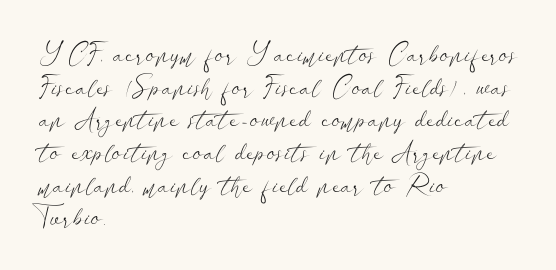
Q: Is the text bold? A: No.
Q: Is the text italic (slanted)? A: Yes.
Q: Is the text underlined? A: No.
Q: How is the paragraph aligned? A: Left-aligned.
Q: Is the spacing between letters normal or unusually wide? A: Normal.
